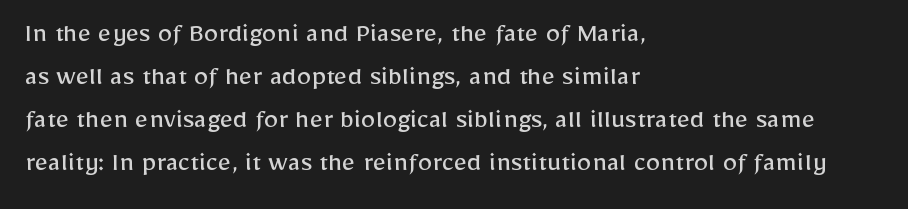
{"serif": "no", "italic": "no", "bold": "no", "weight": "regular", "width": "normal", "stroke_contrast": "low", "x_height": "medium", "monospaced": "no", "underline": "no", "align": "left", "line_spacing": "normal", "line_spacing_ratio": 1.48, "letter_spacing": "normal", "letter_spacing_em": 0.0, "glyph_px": 29}
